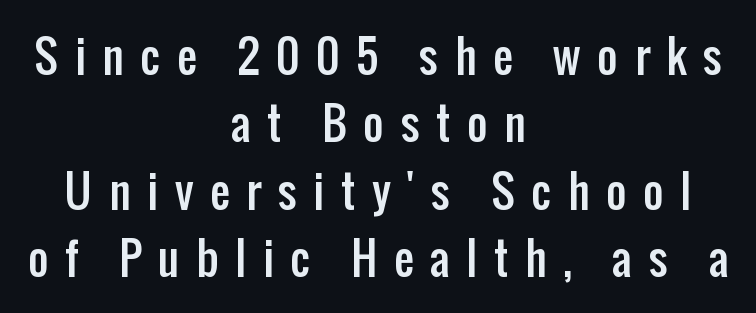
{"serif": "no", "italic": "no", "width": "condensed", "stroke_contrast": "low", "x_height": "medium", "monospaced": "no", "underline": "no", "align": "center", "line_spacing": "normal", "line_spacing_ratio": 1.53, "letter_spacing": "wide", "letter_spacing_em": 0.38, "glyph_px": 44}
